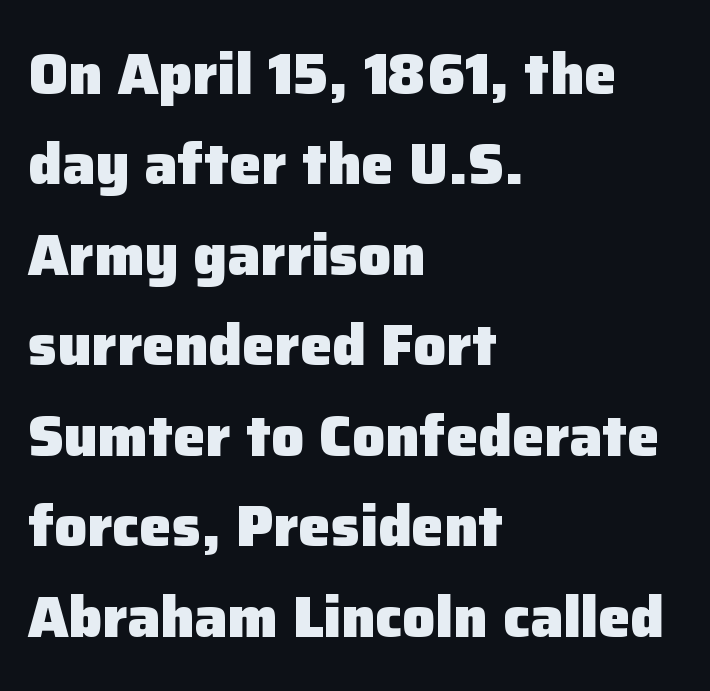
The designer went with a sans here, leaving each stem footless. A classic flush-left, rag-right setting is used for this passage. Line spacing here is normal. Stroke thickness is high; the sample reads as a true bold. This rendering leaves character spacing at its baseline value. Notice how the stems are strictly vertical — no italics here.
